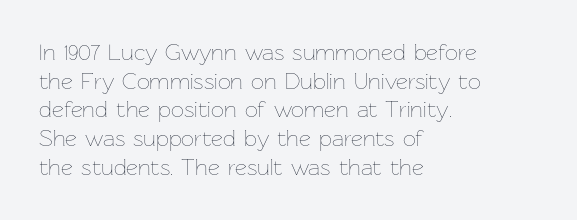
Q: Is the text bold? A: No.
Q: Is the text italic (slanted)? A: No, it is upright.
Q: Is the text underlined? A: No.
Q: How is the paragraph aligned? A: Left-aligned.
Q: Is the spacing between letters normal or unusually wide? A: Normal.
Q: Is the spacing between lines tight, normal or loose? A: Normal.
